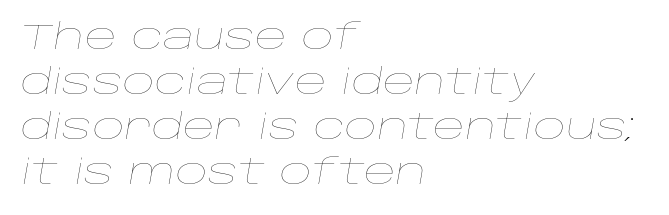
Words appear dense and cohesive because spacing is normal. Varying glyph widths throughout — classic text-font behaviour. There's an unmistakable incline to the writing here. Rows of type keep a routine distance in the vertical direction. Vertical stems look standard width or narrower in stroke. The paragraph has a hard left edge and a soft right edge.
